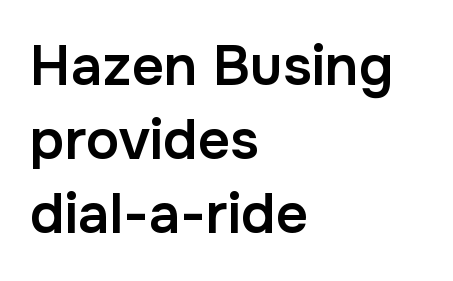
The image shows 56 px semibold sans-serif type, upright; set left-aligned, normal line spacing (1.32x), normal letter spacing, not underlined; low stroke contrast and a medium x-height.
